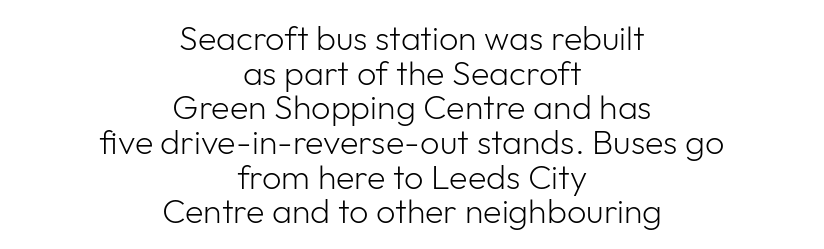
Line starts and ends both wander, symmetrically. Descender tails drop into unmarked territory. Rows of type sit shoulder to shoulder in the vertical direction. This rendering leaves character spacing at its baseline value. The letters stand upright; this is a roman face. Heft: none added — not bold.
